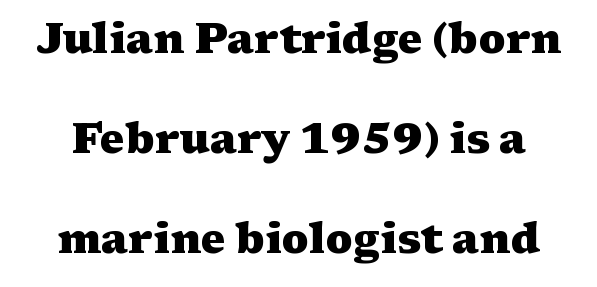
Varying glyph widths throughout — classic text-font behaviour. Horizontal bands of white between lines are thick stripes. Heft: maximum for text — a bold. Posture: upright roman. Old-style or modern, the face here clearly has serifs.
